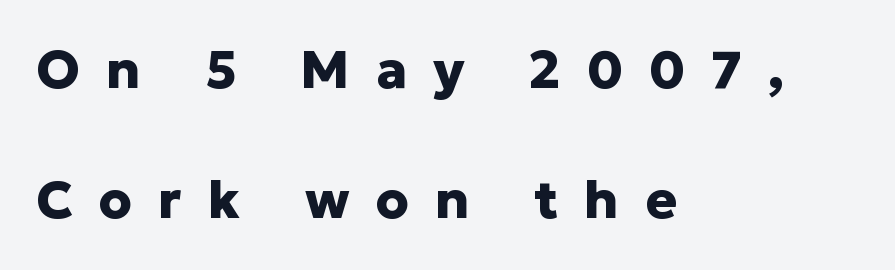
Q: Is the text bold? A: Yes.
Q: Is the text italic (slanted)? A: No, it is upright.
Q: Is the typeface a serif or a sans-serif typeface? A: Sans-serif.
Q: Is the text underlined? A: No.
Q: How is the paragraph aligned? A: Left-aligned.
Q: Is the spacing between letters normal or unusually wide? A: Unusually wide.
Q: Is the spacing between lines tight, normal or loose? A: Loose.
Q: Width (condensed, normal, or wide)? A: Normal.
Q: Stroke contrast? A: Low.
Q: x-height? A: Medium.
Q: Monospaced? A: No.
